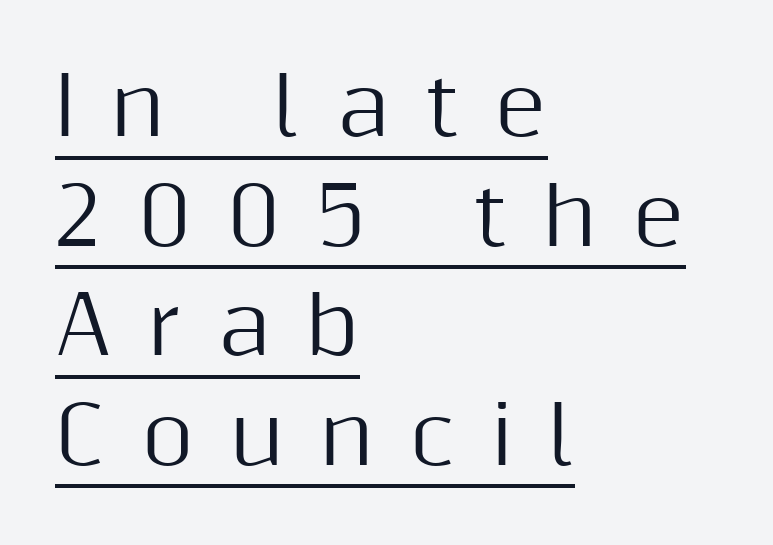
{"serif": "no", "italic": "no", "width": "normal", "stroke_contrast": "medium", "x_height": "medium", "monospaced": "no", "underline": "yes", "align": "left", "line_spacing": "normal", "line_spacing_ratio": 1.37, "letter_spacing": "wide", "letter_spacing_em": 0.45, "glyph_px": 80}
